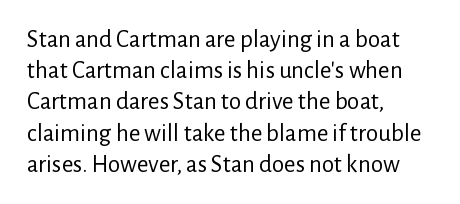
Q: Is the text bold? A: No.
Q: Is the text italic (slanted)? A: No, it is upright.
Q: Is the text underlined? A: No.
Q: How is the paragraph aligned? A: Left-aligned.
Q: Is the spacing between letters normal or unusually wide? A: Normal.
Q: Is the spacing between lines tight, normal or loose? A: Normal.
